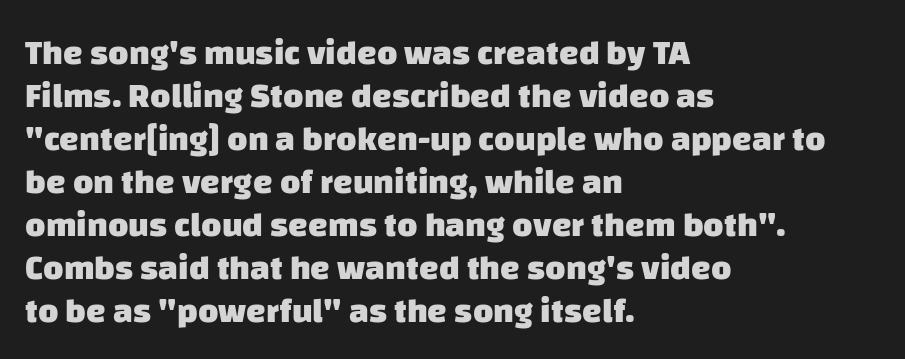
{"serif": "no", "bold": "yes", "weight": "heavy", "width": "normal", "stroke_contrast": "low", "x_height": "large", "monospaced": "no", "underline": "no", "align": "left", "line_spacing_ratio": 1.23, "letter_spacing": "normal", "letter_spacing_em": 0.0, "glyph_px": 35}
